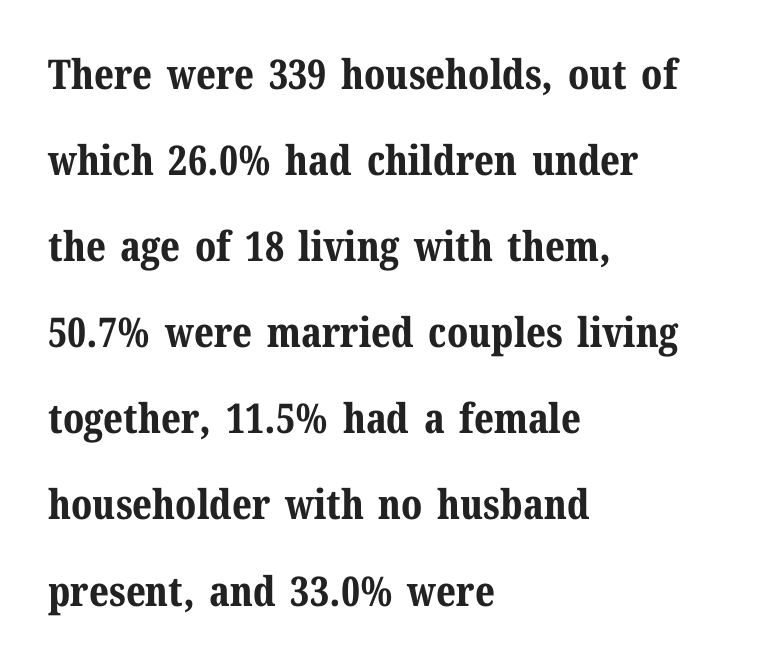
{"serif": "yes", "italic": "no", "bold": "yes", "weight": "bold", "width": "normal", "stroke_contrast": "medium", "x_height": "medium", "monospaced": "no", "underline": "no", "align": "left", "line_spacing": "loose", "line_spacing_ratio": 2.1, "letter_spacing": "normal", "letter_spacing_em": 0.0, "glyph_px": 41}
